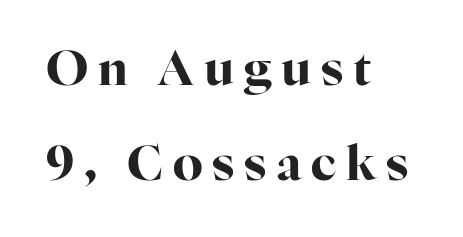
Regarding leading, the lines here are spaced well apart. This sample uses a serif face. Teacher's note: observe the even left margin — that is flush-left alignment. Spacing verdict: proportional, widths tailored to each character. Short note: letters widely spaced. Bare-footed words on every line.
